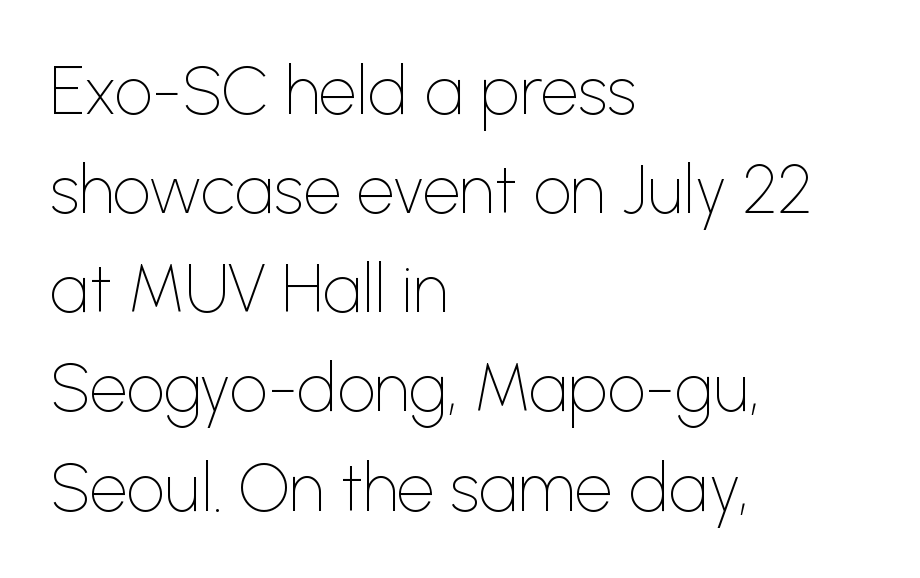
A student would call this left alignment; a typographer would say flush left, rag right. The passage shown is typeset with a sans-serif family. The line texture is even and compact thanks to regular tracking. Character widths vary here, with narrow letters taking less room than wide ones.
